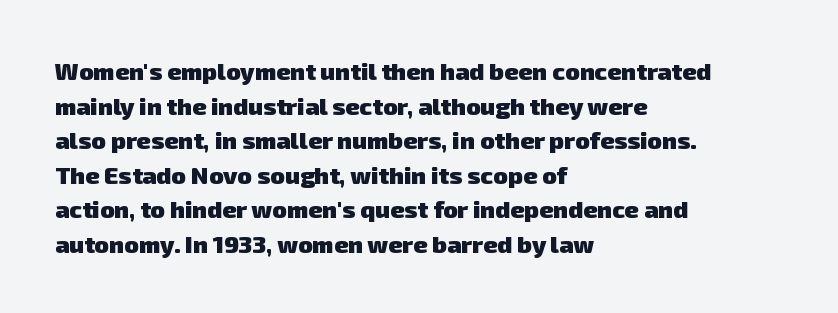
The image shows 24 px bold type; set left-aligned, normal line spacing (1.44x), normal letter spacing, not underlined.
